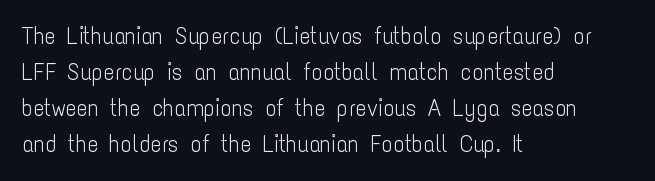
The image shows 23 px text type, upright; set left-aligned, normal line spacing (1.56x), normal letter spacing, not underlined.
